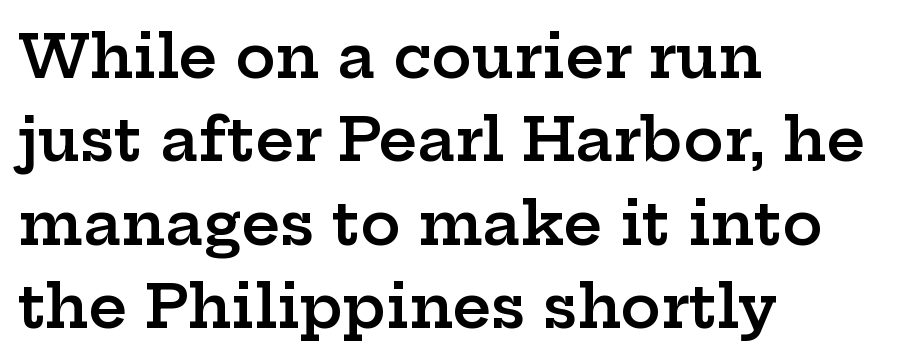
The image shows 60 px semibold, wide serif type, upright; set left-aligned, normal line spacing (1.39x), normal letter spacing, not underlined; low stroke contrast and a medium x-height.
